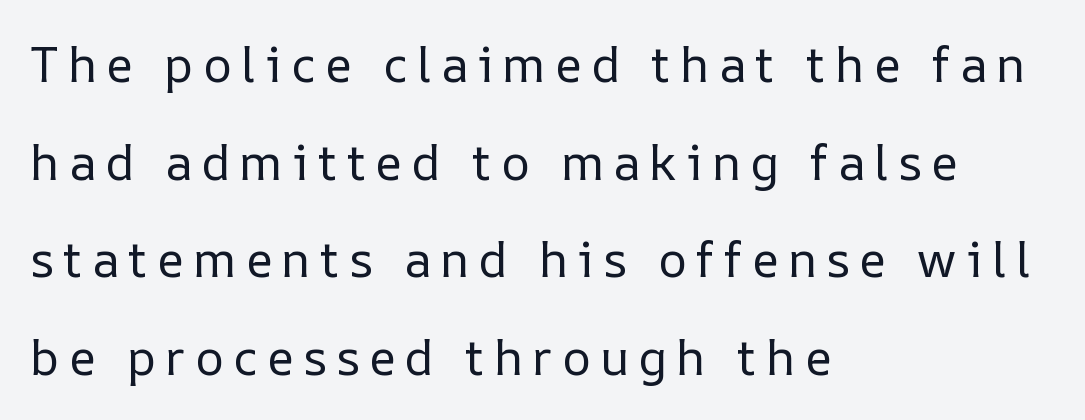
The image shows 49 px regular-weight type, upright; set left-aligned, loose line spacing (1.99x), not underlined; low stroke contrast and a medium x-height.
